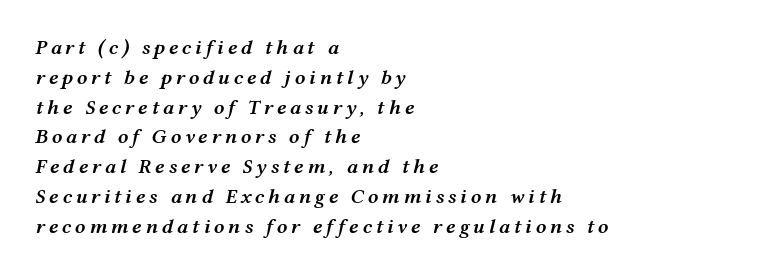
{"italic": "yes", "lean": "right", "slant_degrees": 12, "bold": "semi", "underline": "no", "align": "left", "line_spacing": "normal", "line_spacing_ratio": 1.42, "glyph_px": 21}
